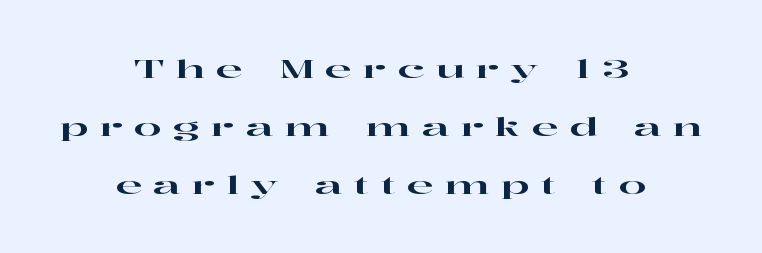
Posture: vertical. Does the copy run flush right? No — it is centered line by line. The specimen omits any rule beneath the text block's lines. The rendering inserts visible extra space after every character.
